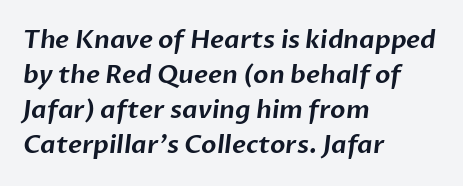
Q: Is the text underlined? A: No.
Q: How is the paragraph aligned? A: Left-aligned.
Q: Is the spacing between letters normal or unusually wide? A: Normal.
Q: Is the spacing between lines tight, normal or loose? A: Normal.
